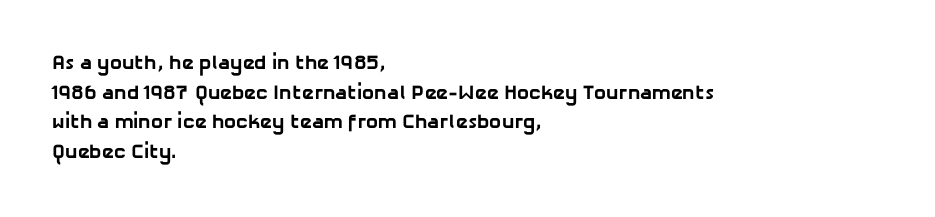
Q: Is the text bold? A: Yes.
Q: Is the text underlined? A: No.
Q: How is the paragraph aligned? A: Left-aligned.
Q: Is the spacing between letters normal or unusually wide? A: Normal.
Q: Is the spacing between lines tight, normal or loose? A: Normal.
